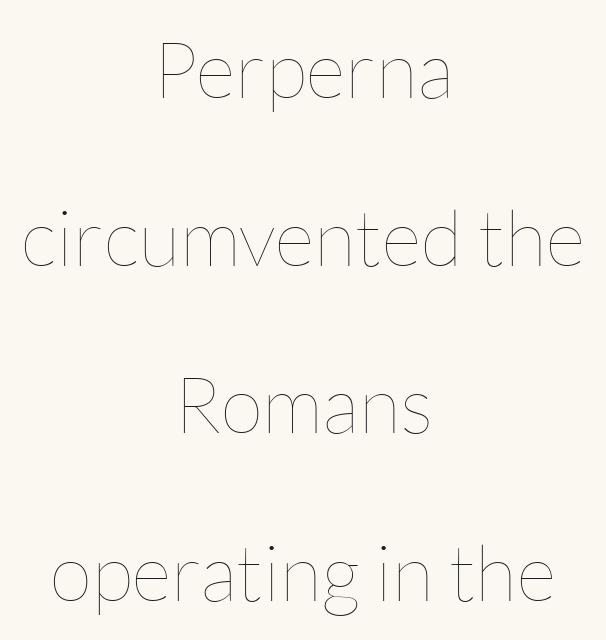
The lines in this sample share a center point and differ in where they start and stop. Vertical stems look standard width or narrower in stroke. One glance says open: line gaps are wider than usual. Tall strokes in this sample are plumb rather than angled. Note the varied advance widths — an 'i' is clearly narrower than an 'm'.
